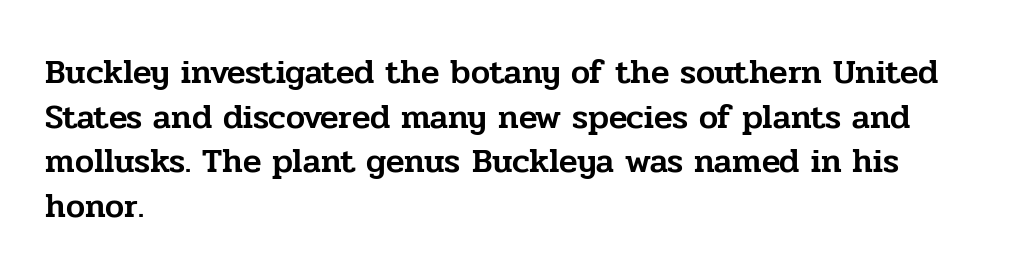
{"serif": "yes", "italic": "no", "width": "normal", "stroke_contrast": "low", "x_height": "medium", "monospaced": "no", "underline": "no", "align": "left", "line_spacing": "normal", "line_spacing_ratio": 1.31, "letter_spacing": "normal", "letter_spacing_em": 0.0, "glyph_px": 34}
